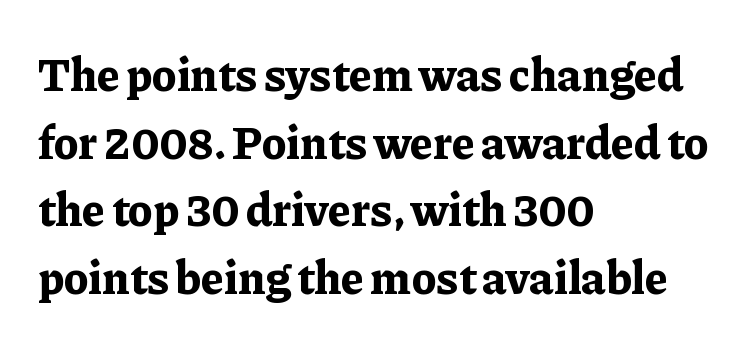
{"serif": "yes", "italic": "no", "bold": "yes", "weight": "bold", "width": "normal", "stroke_contrast": "low", "x_height": "medium", "monospaced": "no", "underline": "no", "align": "left", "line_spacing": "normal", "line_spacing_ratio": 1.44, "letter_spacing": "normal", "letter_spacing_em": 0.0, "glyph_px": 47}
